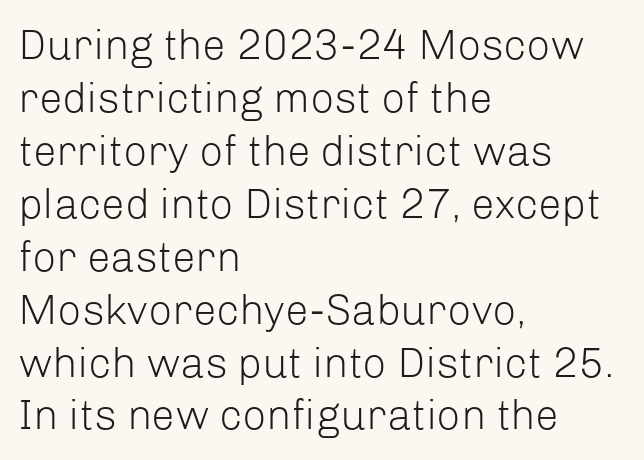
Q: Is the text bold? A: No.
Q: Is the text italic (slanted)? A: No, it is upright.
Q: Is the typeface a serif or a sans-serif typeface? A: Sans-serif.
Q: Is the text underlined? A: No.
Q: How is the paragraph aligned? A: Left-aligned.
Q: Is the spacing between letters normal or unusually wide? A: Normal.
Q: Is the spacing between lines tight, normal or loose? A: Normal.
Q: Width (condensed, normal, or wide)? A: Normal.
Q: Stroke contrast? A: Low.
Q: x-height? A: Medium.
Q: Monospaced? A: No.
